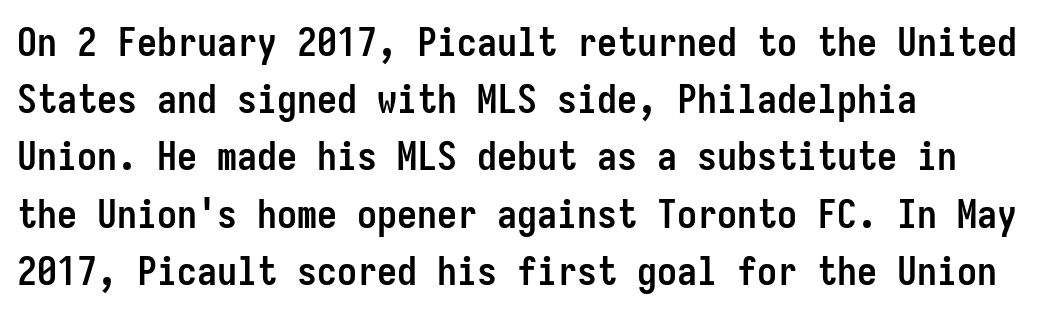
The image shows 40 px semibold, condensed sans-serif type, upright, monospaced; set left-aligned, normal line spacing (1.43x), normal letter spacing, not underlined; low stroke contrast and a medium x-height.
